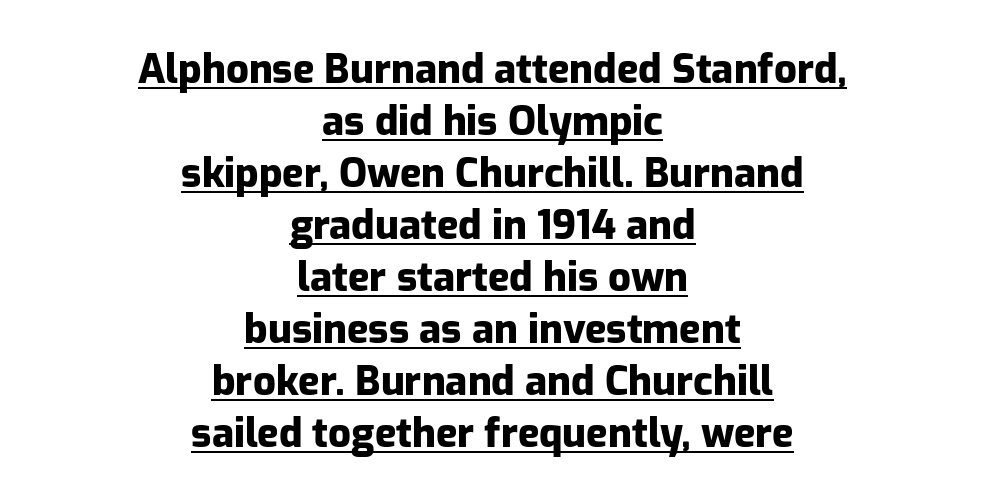
Q: Is the text bold? A: Yes.
Q: Is the text italic (slanted)? A: No, it is upright.
Q: Is the typeface a serif or a sans-serif typeface? A: Sans-serif.
Q: Is the text underlined? A: Yes.
Q: How is the paragraph aligned? A: Centered.
Q: Is the spacing between letters normal or unusually wide? A: Normal.
Q: Is the spacing between lines tight, normal or loose? A: Normal.
Q: Width (condensed, normal, or wide)? A: Normal.
Q: Stroke contrast? A: Low.
Q: x-height? A: Medium.
Q: Monospaced? A: No.
